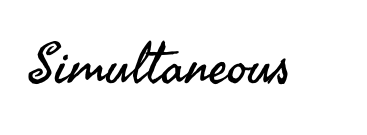
The image shows 56 px regular-weight sans-serif type; set normal letter spacing, not underlined; medium stroke contrast and a small x-height.
